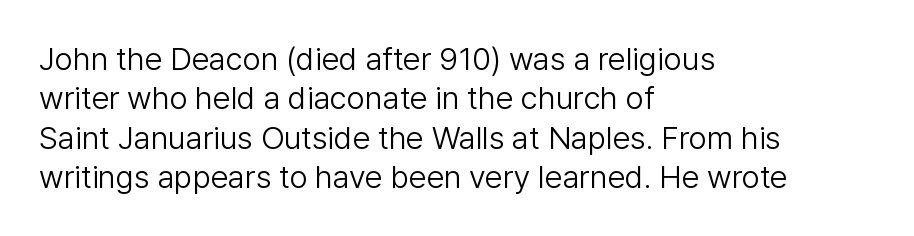
The image shows 32 px light sans-serif type, upright; set left-aligned, line spacing 1.23x, normal letter spacing, not underlined; low stroke contrast and a medium x-height.
